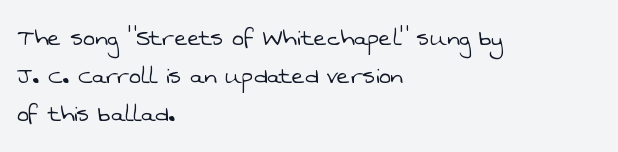
{"serif": "no", "bold": "no", "weight": "light", "width": "normal", "stroke_contrast": "low", "x_height": "medium", "monospaced": "no", "underline": "no", "align": "left", "line_spacing": "normal", "line_spacing_ratio": 1.35, "letter_spacing": "normal", "letter_spacing_em": 0.0, "glyph_px": 28}
